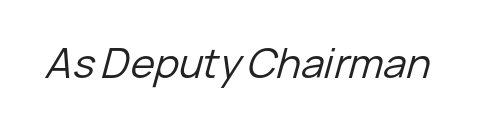
Underlining? Definitely not there. The characters are drawn with everyday or finer stroke widths. Note the varied advance widths — an 'i' is clearly narrower than an 'm'. Letter spacing: default. Characters are canted at an angle relative to the baseline's perpendicular.
